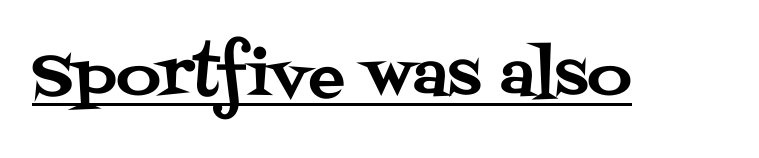
Each letter's strokes conclude with small projecting serifs. Decoration check: the copy is underlined. Caption: standard tracking, unaltered. Character widths vary here, with narrow letters taking less room than wide ones. In terms of posture, this sample is upright.
